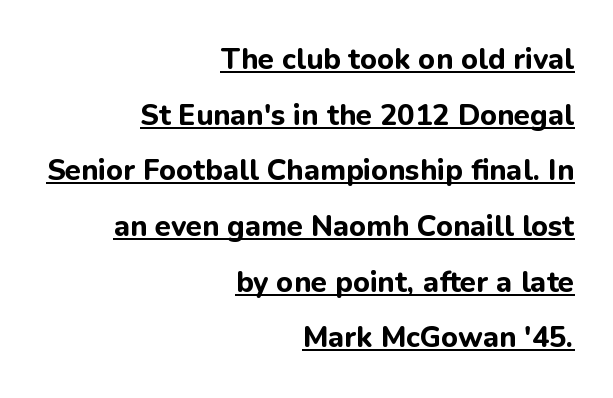
{"serif": "no", "italic": "no", "bold": "yes", "weight": "bold", "width": "normal", "stroke_contrast": "low", "x_height": "medium", "monospaced": "no", "underline": "yes", "align": "right", "line_spacing": "loose", "line_spacing_ratio": 1.92, "letter_spacing": "normal", "letter_spacing_em": 0.0, "glyph_px": 29}
